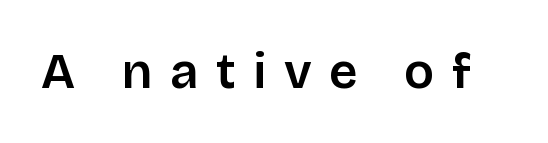
Anything drawn beneath the words? Only blank space. Looks like regular typesetting: each glyph gets only the width it needs. Caption: expanded tracking, letters set apart. Regarding serifs, this sample does without them.
